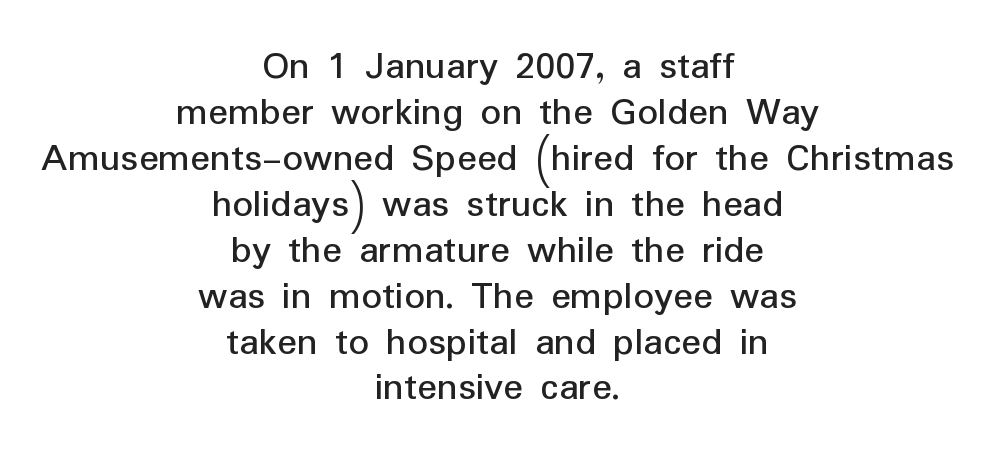
The image shows 41 px sans-serif type, upright; set centered, tight line spacing (1.12x), normal letter spacing, not underlined; low stroke contrast and a medium x-height.
